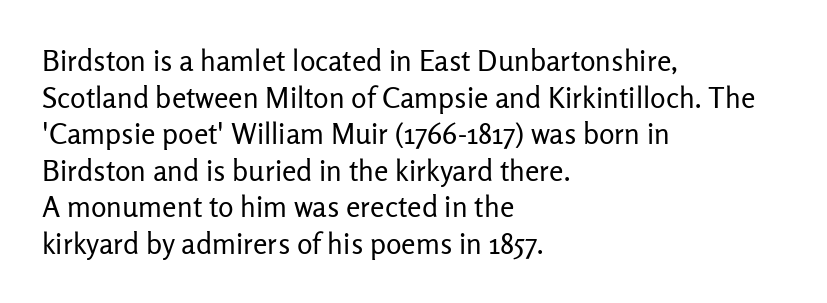
{"serif": "no", "italic": "no", "bold": "no", "weight": "regular", "width": "normal", "stroke_contrast": "low", "x_height": "medium", "monospaced": "no", "underline": "no", "align": "left", "line_spacing": "normal", "line_spacing_ratio": 1.26, "letter_spacing": "normal", "letter_spacing_em": 0.0, "glyph_px": 29}
